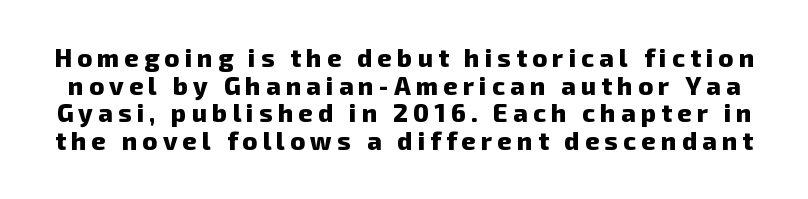
{"bold": "yes", "underline": "no", "line_spacing": "tight", "line_spacing_ratio": 1.11, "letter_spacing": "wide", "letter_spacing_em": 0.21, "glyph_px": 25}
